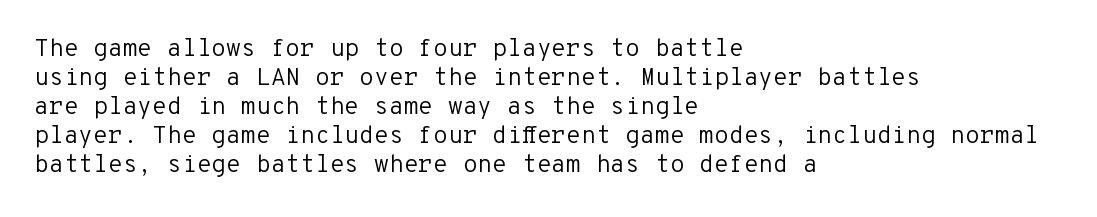
The image shows 24 px text type, upright; set left-aligned, line spacing 1.21x, normal letter spacing, not underlined.
